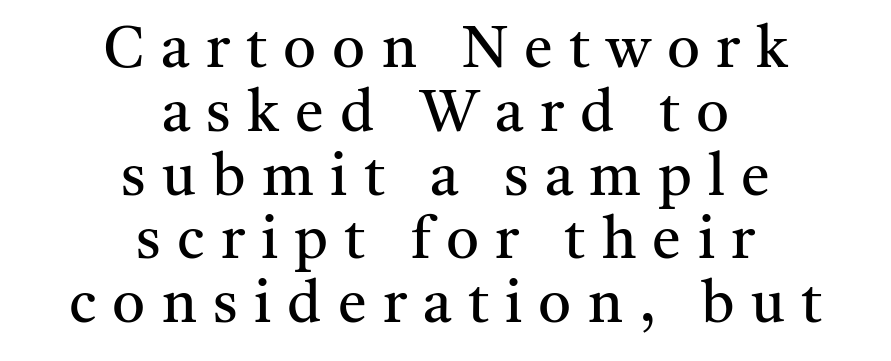
Q: Is the text bold? A: No.
Q: Is the text italic (slanted)? A: No, it is upright.
Q: Is the typeface a serif or a sans-serif typeface? A: Serif.
Q: Is the text underlined? A: No.
Q: How is the paragraph aligned? A: Centered.
Q: Is the spacing between letters normal or unusually wide? A: Unusually wide.
Q: Is the spacing between lines tight, normal or loose? A: Tight.
Q: Width (condensed, normal, or wide)? A: Normal.
Q: Stroke contrast? A: Medium.
Q: x-height? A: Medium.
Q: Monospaced? A: No.
